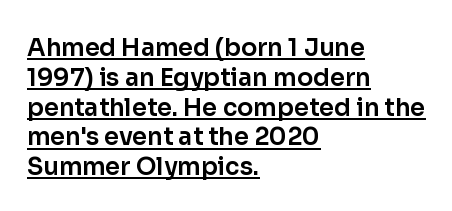
The image shows 24 px text type, upright; set left-aligned, line spacing 1.24x, normal letter spacing, underlined.
